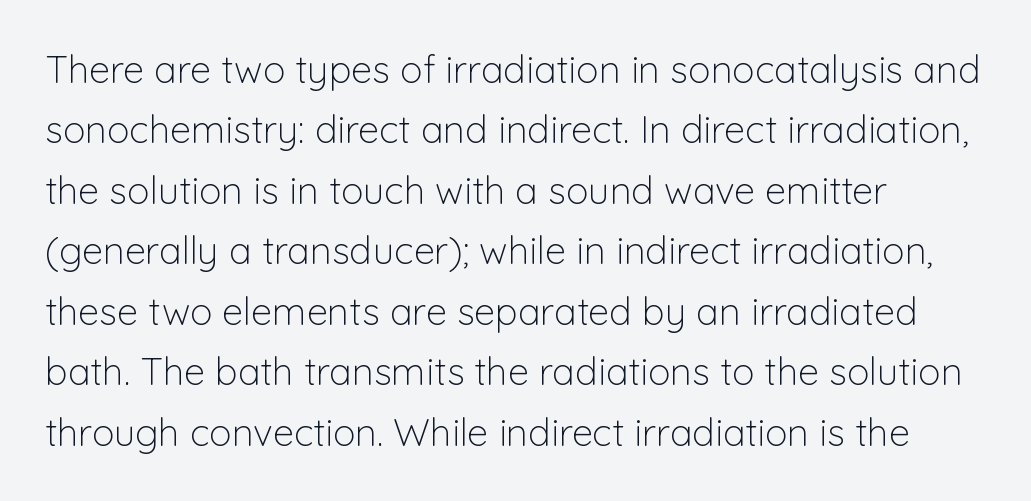
{"serif": "no", "italic": "no", "bold": "no", "weight": "light", "width": "normal", "stroke_contrast": "low", "x_height": "medium", "monospaced": "no", "underline": "no", "align": "left", "line_spacing": "normal", "line_spacing_ratio": 1.59, "letter_spacing": "normal", "letter_spacing_em": 0.0, "glyph_px": 38}
